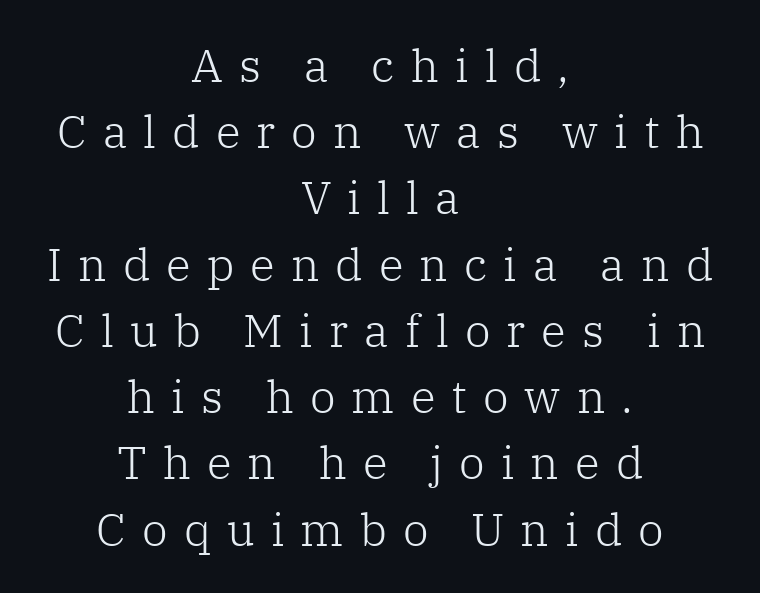
{"serif": "yes", "italic": "no", "bold": "no", "weight": "light", "width": "normal", "stroke_contrast": "low", "x_height": "medium", "monospaced": "no", "underline": "no", "align": "center", "line_spacing": "normal", "line_spacing_ratio": 1.44, "letter_spacing": "wide", "letter_spacing_em": 0.35, "glyph_px": 46}
